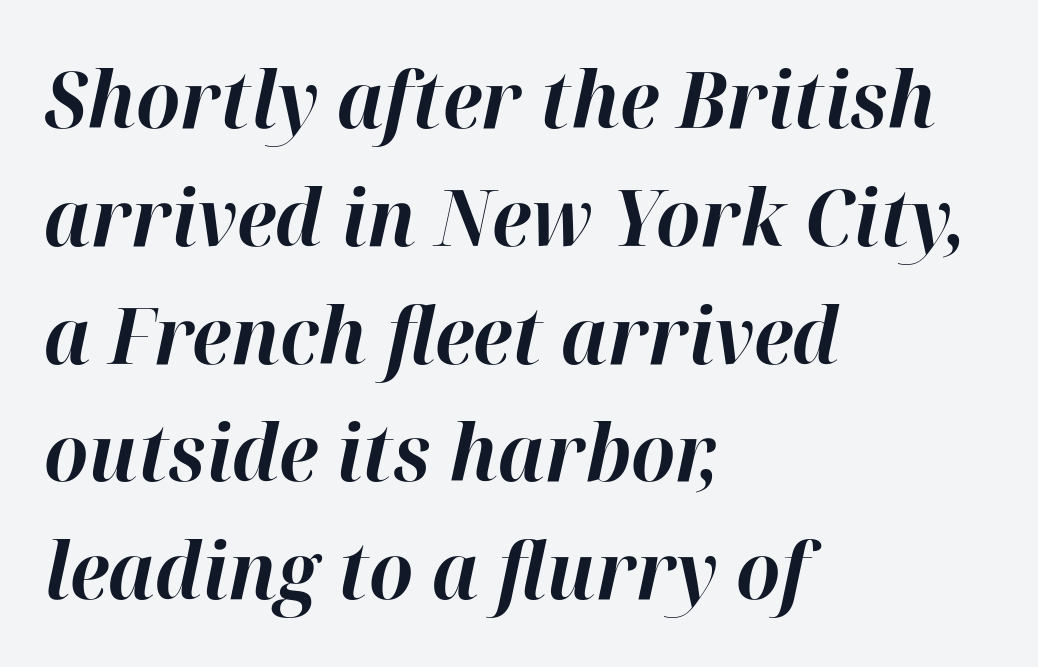
Regarding leading, the lines here are spaced in the standard way. Alignment: flush left. Emphasis by weight is at full strength: bold. Students, note that the glyphs here touch the page at normal intervals.
